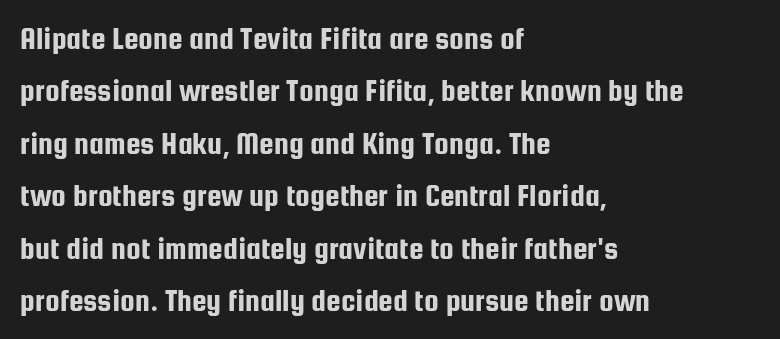
Q: Is the text italic (slanted)? A: No, it is upright.
Q: Is the typeface a serif or a sans-serif typeface? A: Sans-serif.
Q: Is the text underlined? A: No.
Q: How is the paragraph aligned? A: Left-aligned.
Q: Is the spacing between letters normal or unusually wide? A: Normal.
Q: Is the spacing between lines tight, normal or loose? A: Normal.
Q: Width (condensed, normal, or wide)? A: Condensed.
Q: Stroke contrast? A: Low.
Q: x-height? A: Medium.
Q: Monospaced? A: No.
